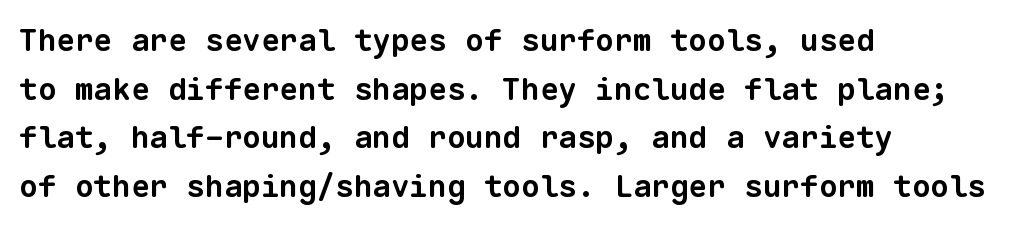
Q: Is the text bold? A: Yes.
Q: Is the typeface a serif or a sans-serif typeface? A: Sans-serif.
Q: Is the text underlined? A: No.
Q: How is the paragraph aligned? A: Left-aligned.
Q: Is the spacing between letters normal or unusually wide? A: Normal.
Q: Is the spacing between lines tight, normal or loose? A: Normal.
Q: Width (condensed, normal, or wide)? A: Normal.
Q: Stroke contrast? A: Low.
Q: x-height? A: Medium.
Q: Monospaced? A: Yes.
